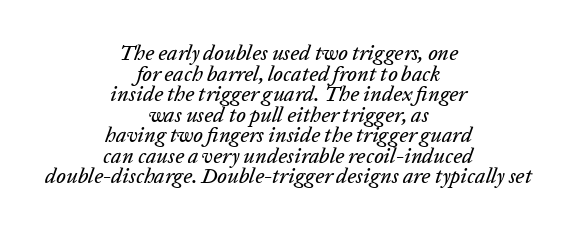
When letters slant like this, we call the style italic. The passage shown stacks its lines with hardly any gap. The rag falls on both sides of this text block equally. Each row of text sits above clean, open space.
